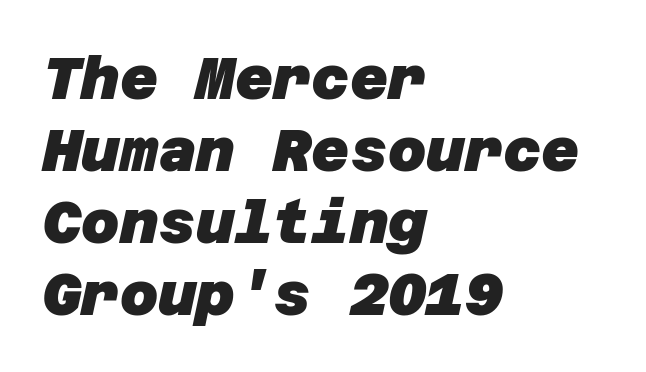
Q: Is the text bold? A: Yes.
Q: Is the typeface a serif or a sans-serif typeface? A: Sans-serif.
Q: Is the text underlined? A: No.
Q: How is the paragraph aligned? A: Left-aligned.
Q: Is the spacing between letters normal or unusually wide? A: Normal.
Q: Width (condensed, normal, or wide)? A: Normal.
Q: Stroke contrast? A: Low.
Q: x-height? A: Large.
